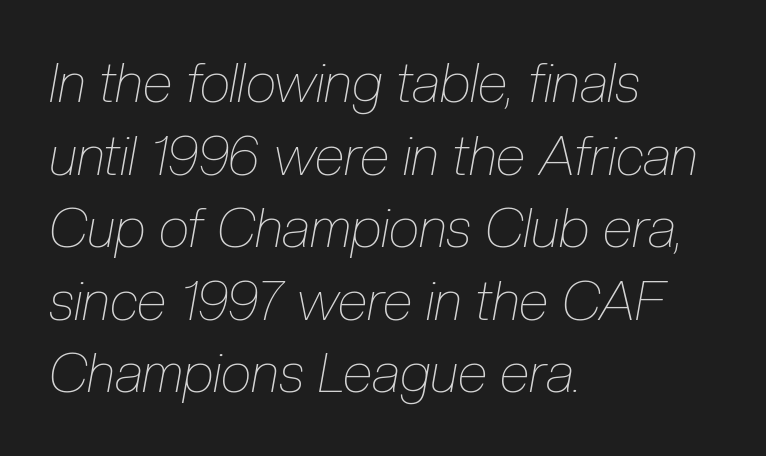
Rendered with sloped, italic letterforms. Weight: in the light-to-regular range. Reading down the block, your eye returns to a fixed left position each line. Unmarked baselines from the first word to the last. This rendering leaves character spacing at its baseline value. Summary of vertical rhythm: regular, with standard interline spacing.
